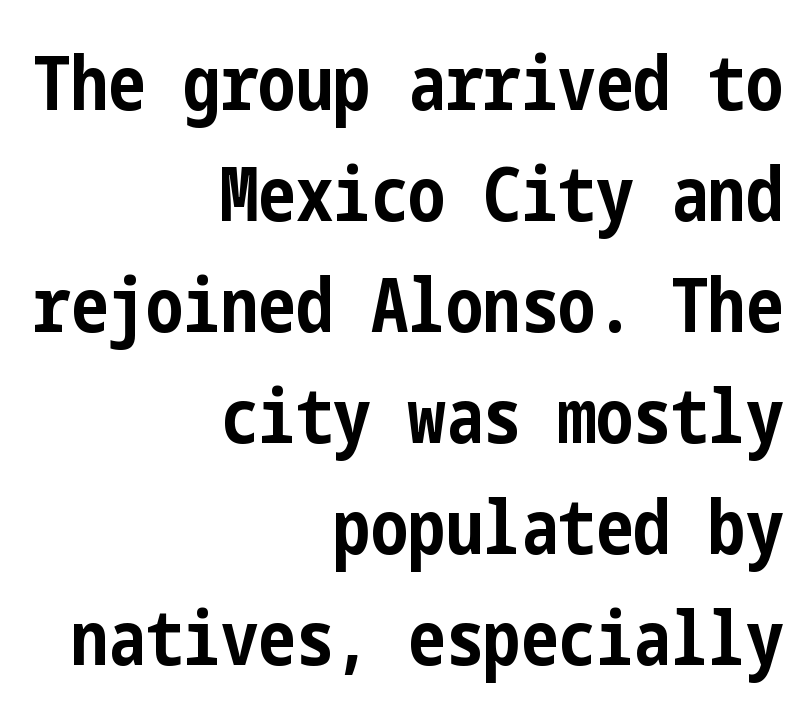
{"serif": "no", "italic": "no", "bold": "yes", "weight": "bold", "width": "condensed", "stroke_contrast": "low", "x_height": "medium", "underline": "no", "align": "right", "line_spacing": "normal", "line_spacing_ratio": 1.48, "letter_spacing": "normal", "letter_spacing_em": 0.0, "glyph_px": 75}
